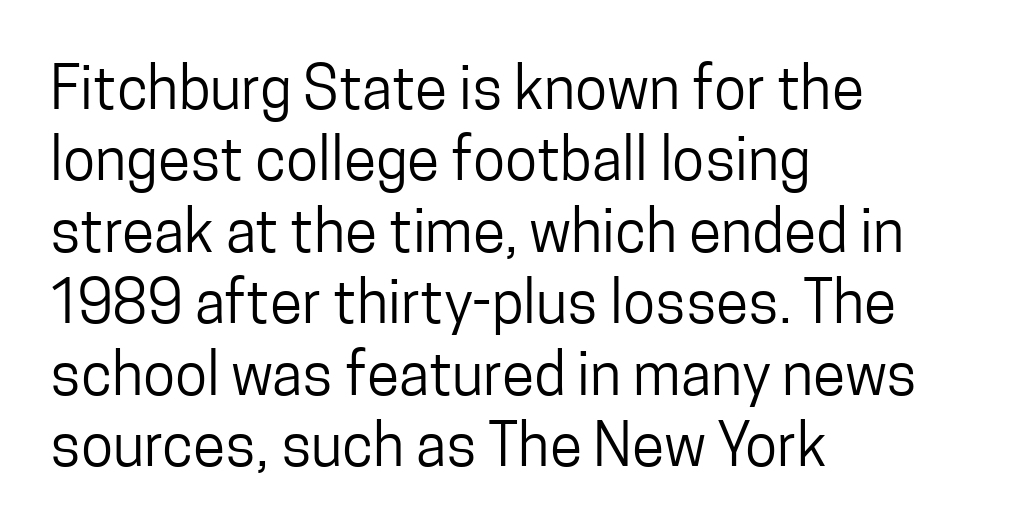
Q: Is the text bold? A: No.
Q: Is the text italic (slanted)? A: No, it is upright.
Q: Is the typeface a serif or a sans-serif typeface? A: Sans-serif.
Q: Is the text underlined? A: No.
Q: How is the paragraph aligned? A: Left-aligned.
Q: Is the spacing between letters normal or unusually wide? A: Normal.
Q: Width (condensed, normal, or wide)? A: Condensed.
Q: Stroke contrast? A: Low.
Q: x-height? A: Medium.
Q: Monospaced? A: No.
